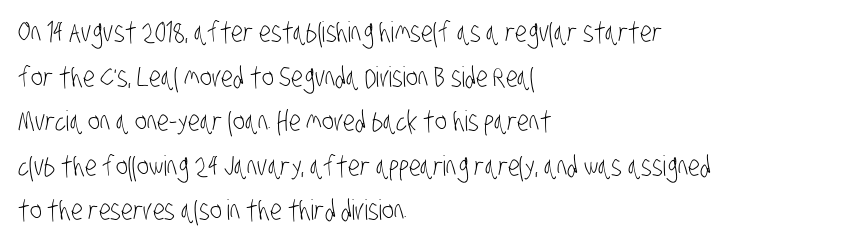
Caption: multi-line text, flush left, ragged right. Unbolded letterforms with no extra heft. Caption: standard tracking, unaltered. Notice how descenders clear the ascenders below comfortably — that's standard leading.
